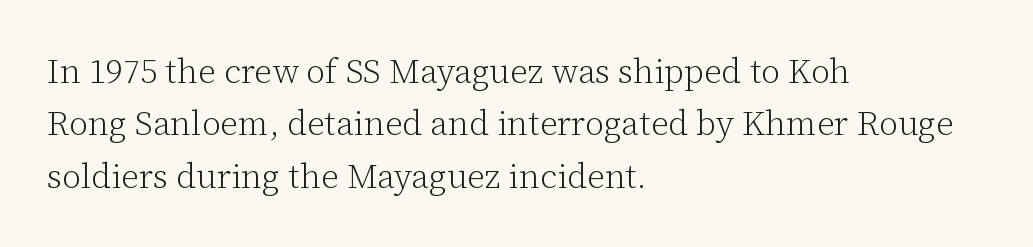
The image shows 34 px light serif type, upright; set left-aligned, normal line spacing (1.54x), normal letter spacing, not underlined; low stroke contrast and a medium x-height.
